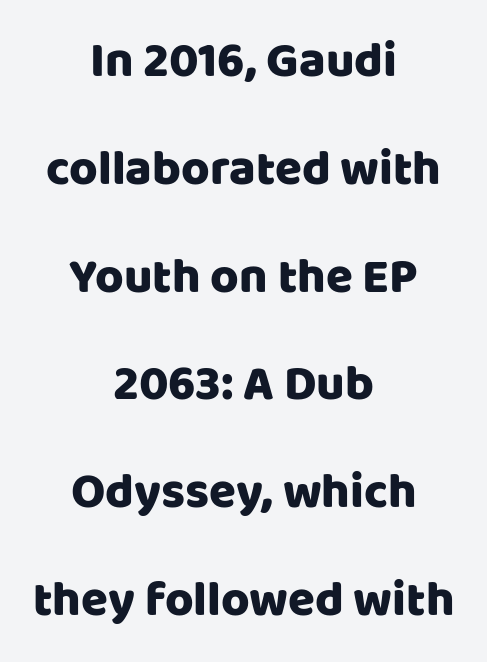
{"serif": "no", "italic": "no", "width": "normal", "stroke_contrast": "low", "x_height": "large", "monospaced": "no", "underline": "no", "align": "center", "line_spacing": "loose", "line_spacing_ratio": 2.2, "letter_spacing": "normal", "letter_spacing_em": 0.0, "glyph_px": 49}
